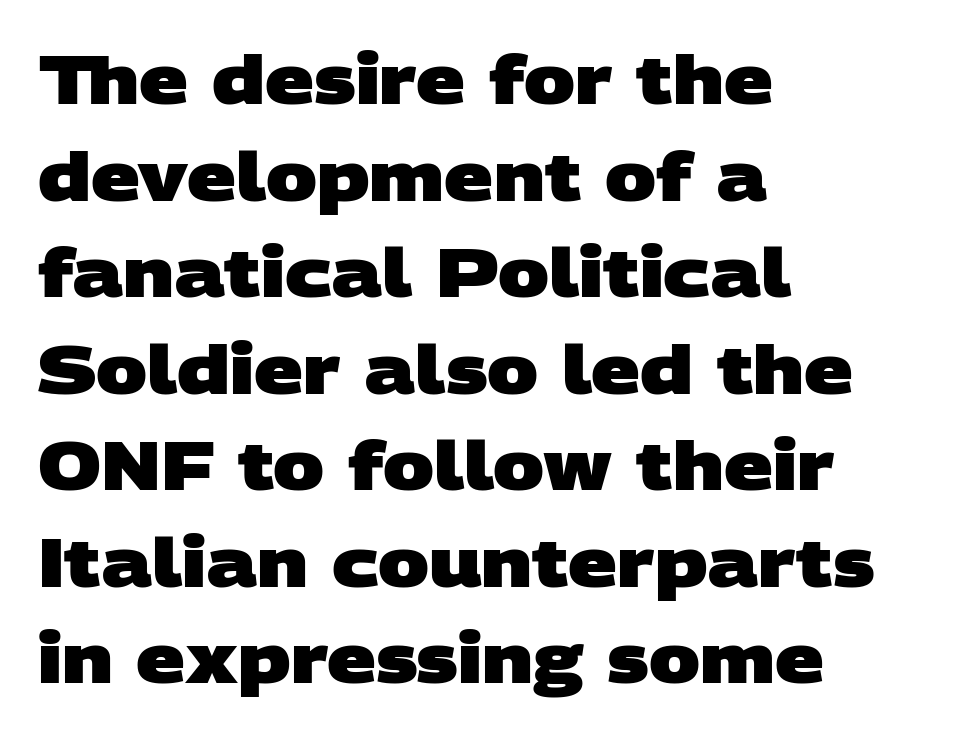
The letters advance in unequal steps, a hallmark of proportional type. Reading down the block, your eye returns to a fixed left position each line. Nobody touched the tracking dial on this one. A full-strength bold gives these letters their thick strokes. Leading matches the norm, producing a regular column.
